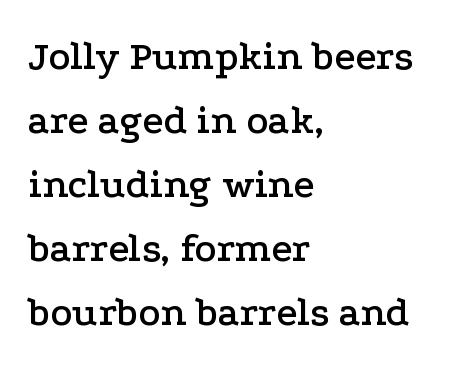
The image shows 41 px wide serif type, upright; set left-aligned, normal line spacing (1.56x), normal letter spacing, not underlined; low stroke contrast and a medium x-height.
